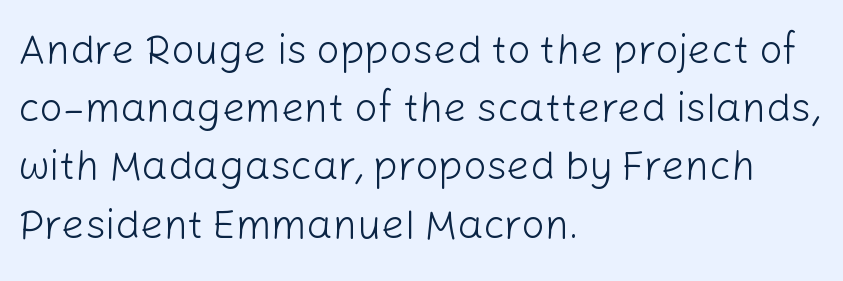
Q: Is the text bold? A: No.
Q: Is the text italic (slanted)? A: No, it is upright.
Q: Is the typeface a serif or a sans-serif typeface? A: Sans-serif.
Q: Is the text underlined? A: No.
Q: How is the paragraph aligned? A: Left-aligned.
Q: Is the spacing between letters normal or unusually wide? A: Normal.
Q: Is the spacing between lines tight, normal or loose? A: Normal.
Q: Width (condensed, normal, or wide)? A: Normal.
Q: Stroke contrast? A: Low.
Q: x-height? A: Medium.
Q: Monospaced? A: No.
